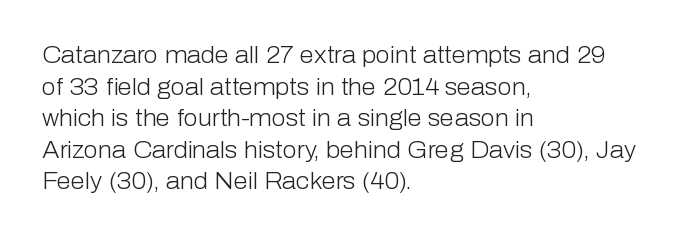
The strokes are not fattened; the text isn't bold. Beneath every word, the page is bare. Every row of glyphs begins at an identical x-position on the left. In terms of posture, this sample is upright.
